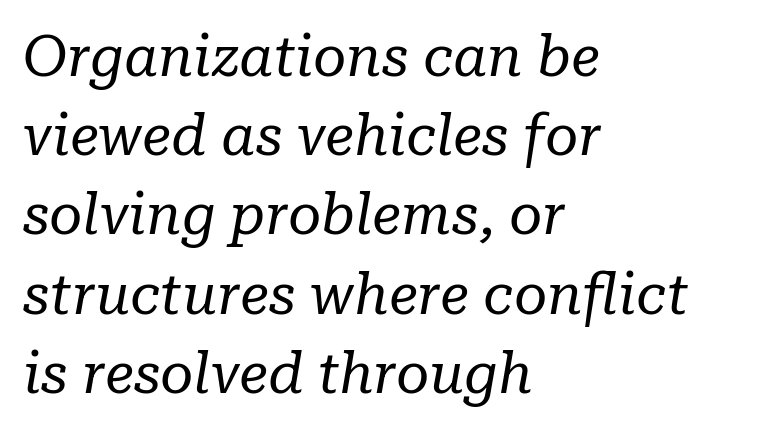
An italicized treatment has been applied to the whole sample. Proportional: the letters do not fall into vertical columns. The letters look calm and open, with moderate or lighter stems. The area under the type is left untouched. The text block is weighted toward the left margin, trailing off unevenly rightward. The text was rendered using a seriffed face with decorative stroke endings.
